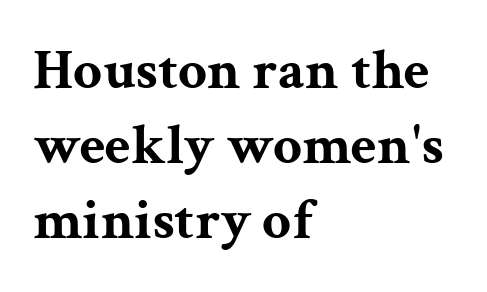
{"serif": "yes", "italic": "no", "bold": "yes", "weight": "bold", "width": "wide", "stroke_contrast": "medium", "x_height": "medium", "monospaced": "no", "underline": "no", "align": "left", "line_spacing": "normal", "line_spacing_ratio": 1.32, "letter_spacing": "normal", "letter_spacing_em": 0.0, "glyph_px": 57}
